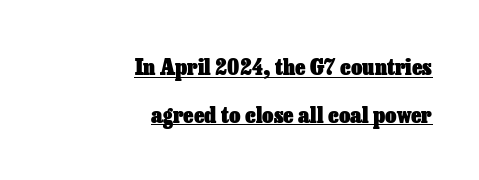
The image shows 22 px bold type, upright; set right-aligned, loose line spacing (2.17x), normal letter spacing, underlined.
